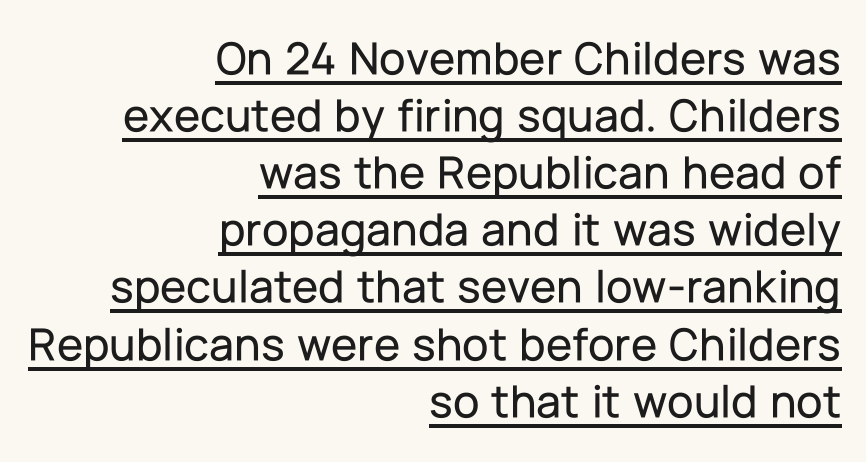
{"serif": "no", "italic": "no", "width": "normal", "stroke_contrast": "low", "x_height": "medium", "monospaced": "no", "underline": "yes", "align": "right", "line_spacing_ratio": 1.19, "letter_spacing": "normal", "letter_spacing_em": 0.0, "glyph_px": 48}
